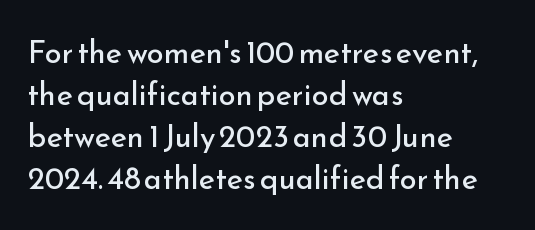
Upright lettering throughout. The rows are spaced the way most documents space them. The letters look calm and open, with moderate or lighter stems. Are there feet on the stems? There aren't — it's a sans. The letters advance in unequal steps, a hallmark of proportional type. Default kerning and tracking; the words read as compact shapes.
